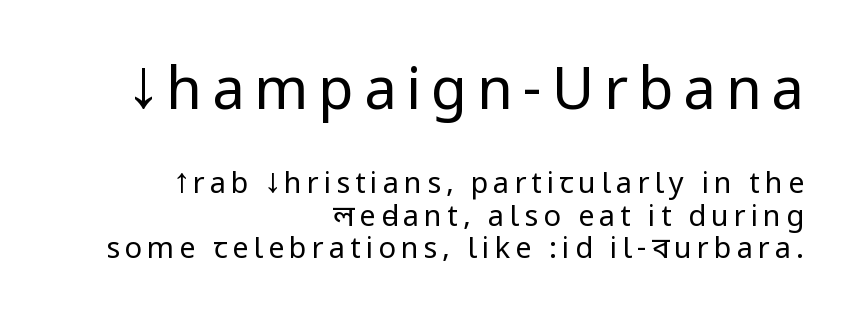
{"serif": "no", "italic": "no", "bold": "no", "weight": "regular", "width": "condensed", "stroke_contrast": "low", "underline": "no", "align": "right", "line_spacing": "tight", "line_spacing_ratio": 1.12, "larger_block": "first", "size_ratio": 2.0, "glyph_px": 58}
